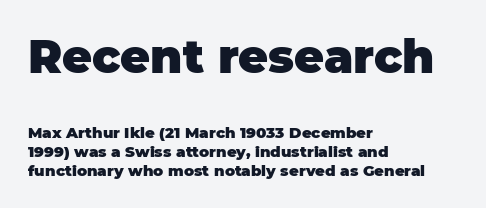
Type style note: lacks serifs. These lines sit exactly where default settings would place them. The lines in this sample share a left origin and differ only in where they stop. The characters look thick and weighty, a clear bold. Do the characters align in a grid? No, the font is proportional.
